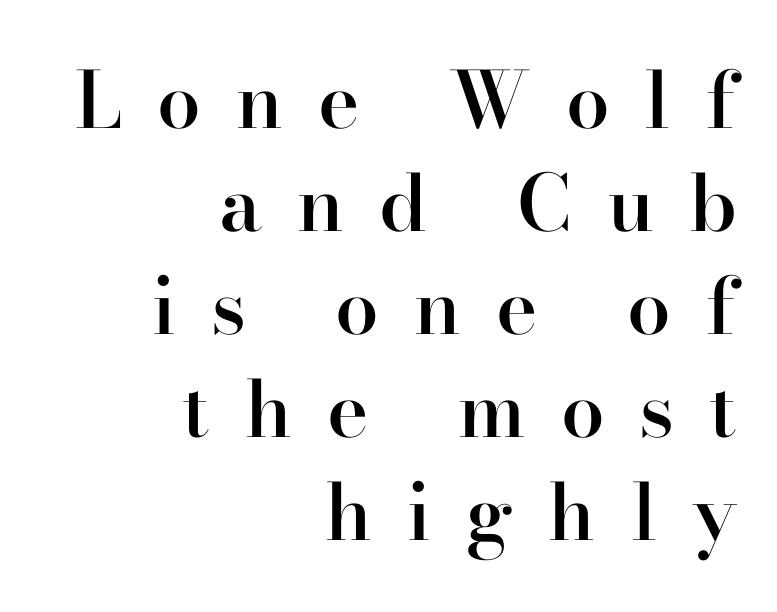
Q: Is the text bold? A: Semi-bold.
Q: Is the text italic (slanted)? A: No, it is upright.
Q: Is the typeface a serif or a sans-serif typeface? A: Serif.
Q: Is the text underlined? A: No.
Q: How is the paragraph aligned? A: Right-aligned.
Q: Is the spacing between letters normal or unusually wide? A: Unusually wide.
Q: Is the spacing between lines tight, normal or loose? A: Normal.
Q: Width (condensed, normal, or wide)? A: Normal.
Q: Stroke contrast? A: High.
Q: x-height? A: Small.
Q: Monospaced? A: No.
